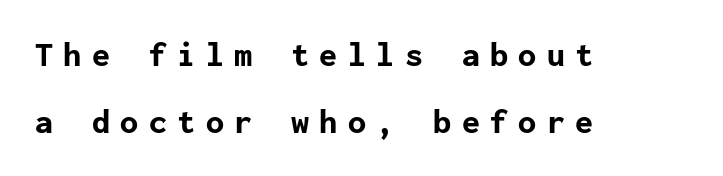
{"serif": "no", "italic": "no", "bold": "yes", "weight": "bold", "width": "normal", "stroke_contrast": "low", "x_height": "medium", "underline": "no", "align": "left", "line_spacing_ratio": 1.87, "letter_spacing": "wide", "letter_spacing_em": 0.29, "glyph_px": 36}
